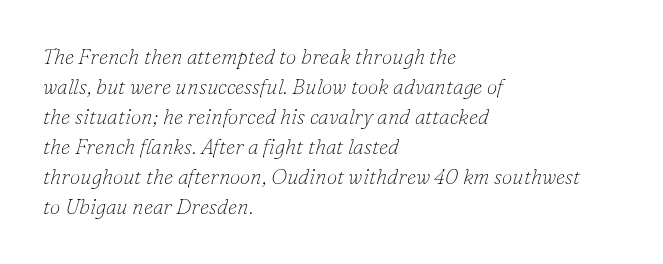
The image shows 21 px text type, italic (leaning right); set left-aligned, normal line spacing (1.43x), normal letter spacing, not underlined.
